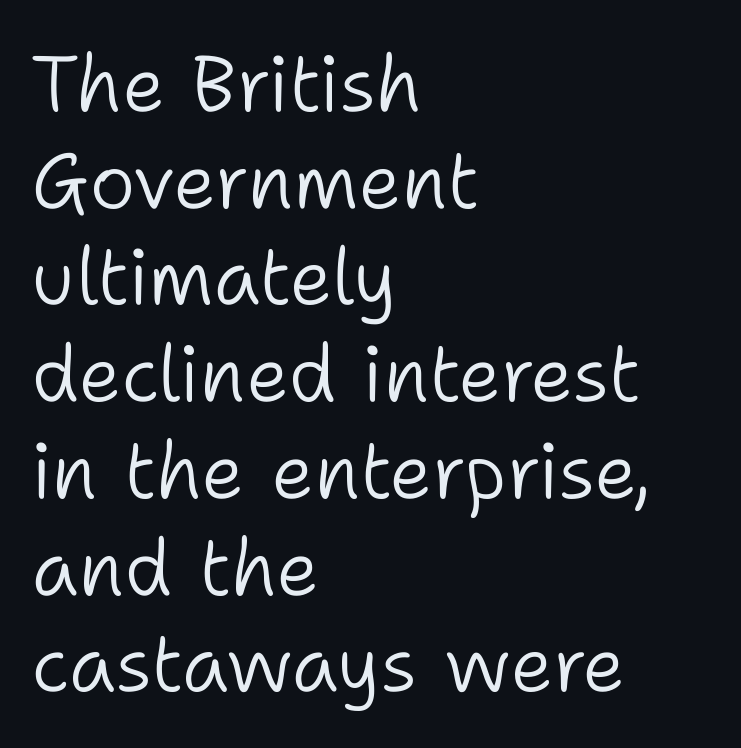
Q: Is the text bold? A: No.
Q: Is the text italic (slanted)? A: No, it is upright.
Q: Is the typeface a serif or a sans-serif typeface? A: Sans-serif.
Q: Is the text underlined? A: No.
Q: How is the paragraph aligned? A: Left-aligned.
Q: Is the spacing between letters normal or unusually wide? A: Normal.
Q: Width (condensed, normal, or wide)? A: Normal.
Q: Stroke contrast? A: Low.
Q: x-height? A: Medium.
Q: Monospaced? A: No.
